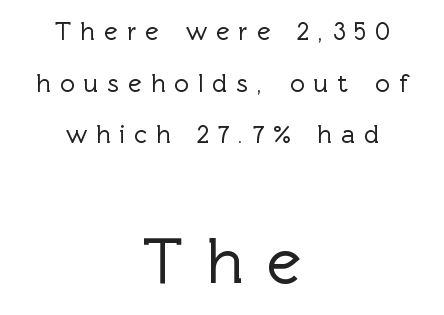
{"serif": "no", "italic": "no", "width": "normal", "x_height": "medium", "monospaced": "no", "underline": "no", "align": "center", "line_spacing": "loose", "line_spacing_ratio": 1.99, "letter_spacing": "wide", "letter_spacing_em": 0.34, "larger_block": "second", "size_ratio": 2.54, "glyph_px": 66}
